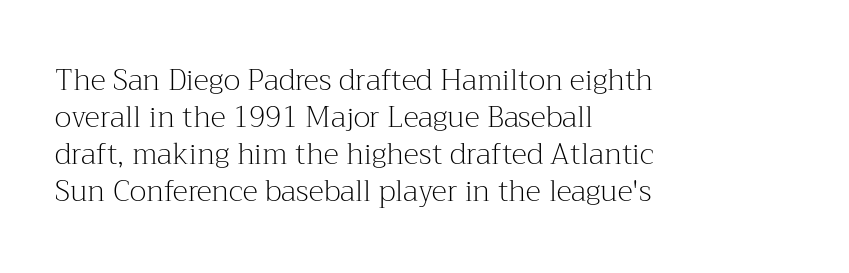
{"serif": "yes", "italic": "no", "bold": "no", "weight": "light", "width": "normal", "stroke_contrast": "medium", "x_height": "medium", "monospaced": "no", "underline": "no", "align": "left", "line_spacing": "normal", "line_spacing_ratio": 1.28, "letter_spacing": "normal", "letter_spacing_em": 0.0, "glyph_px": 29}
